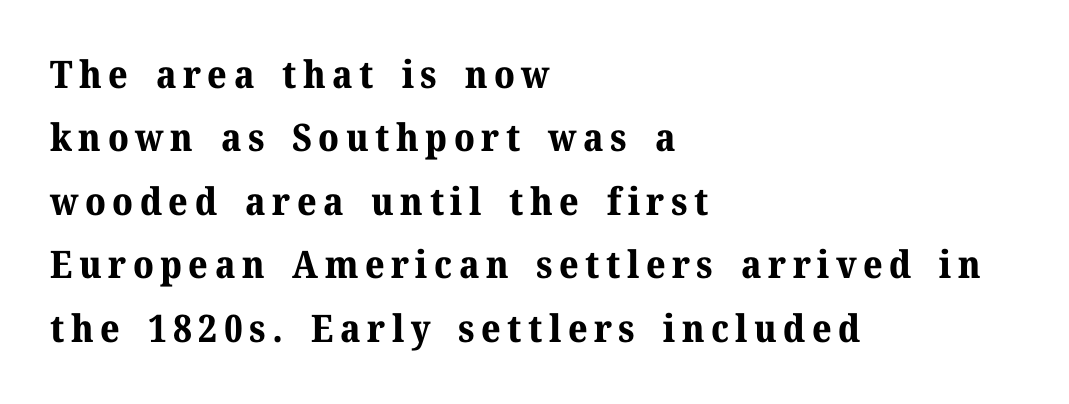
Small tapered or slab feet sit at the stroke ends, so this counts as serif. Glance below the letters and you will spot only blank space. Line starts are locked; line ends wander. Stroke thickness is high; the sample reads as a true bold. Upright lettering throughout. The vertical gap from one line to the next is medium.
